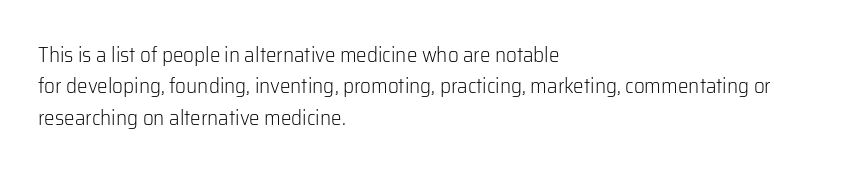
{"italic": "no", "bold": "no", "underline": "no", "align": "left", "line_spacing": "normal", "line_spacing_ratio": 1.49, "letter_spacing": "normal", "letter_spacing_em": 0.0, "glyph_px": 21}
